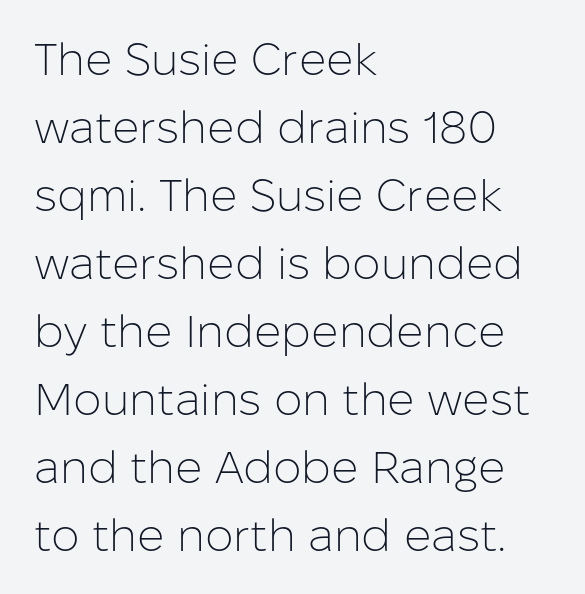
{"serif": "no", "italic": "no", "bold": "no", "weight": "light", "width": "normal", "stroke_contrast": "low", "x_height": "medium", "monospaced": "no", "underline": "no", "align": "left", "line_spacing": "normal", "line_spacing_ratio": 1.51, "letter_spacing": "normal", "letter_spacing_em": 0.0, "glyph_px": 45}
